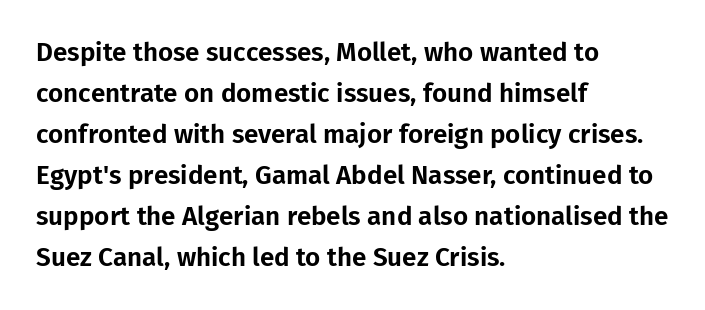
The image shows 26 px text type, upright; set left-aligned, normal line spacing (1.58x), normal letter spacing, not underlined.
